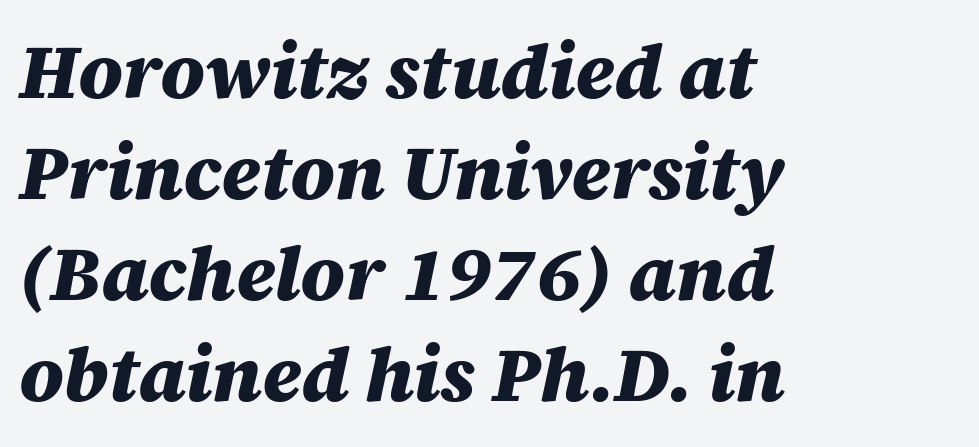
{"italic": "yes", "lean": "right", "slant_degrees": 12, "bold": "yes", "weight": "heavy", "width": "normal", "stroke_contrast": "medium", "x_height": "large", "monospaced": "no", "underline": "no", "align": "left", "line_spacing": "normal", "line_spacing_ratio": 1.33, "letter_spacing": "normal", "letter_spacing_em": 0.0, "glyph_px": 76}
